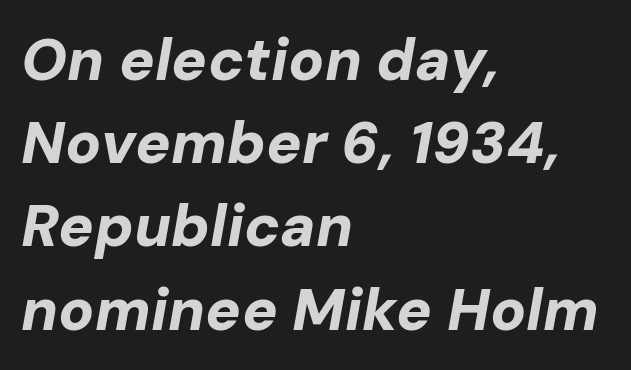
Q: Is the text bold? A: Yes.
Q: Is the text italic (slanted)? A: Yes, it leans right by about 10 degrees.
Q: Is the text underlined? A: No.
Q: How is the paragraph aligned? A: Left-aligned.
Q: Is the spacing between letters normal or unusually wide? A: Normal.
Q: Is the spacing between lines tight, normal or loose? A: Normal.
Q: Width (condensed, normal, or wide)? A: Normal.
Q: Stroke contrast? A: Low.
Q: x-height? A: Medium.
Q: Monospaced? A: No.
